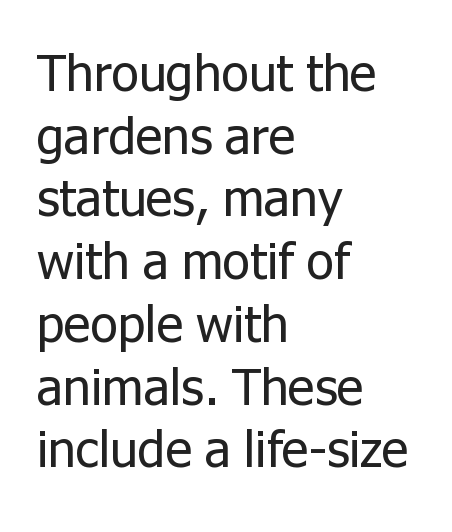
{"serif": "no", "italic": "no", "bold": "no", "weight": "regular", "width": "normal", "stroke_contrast": "low", "x_height": "medium", "monospaced": "no", "underline": "no", "align": "left", "line_spacing_ratio": 1.23, "letter_spacing": "normal", "letter_spacing_em": 0.0, "glyph_px": 51}
